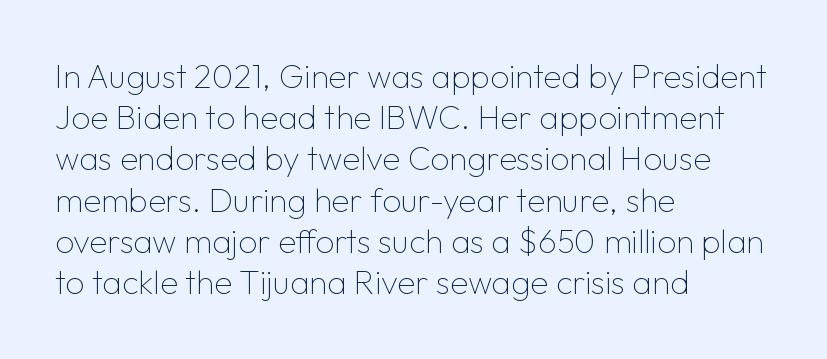
The image shows 33 px thin sans-serif type, upright; set left-aligned, normal line spacing (1.25x), normal letter spacing, not underlined; low stroke contrast and a medium x-height.
